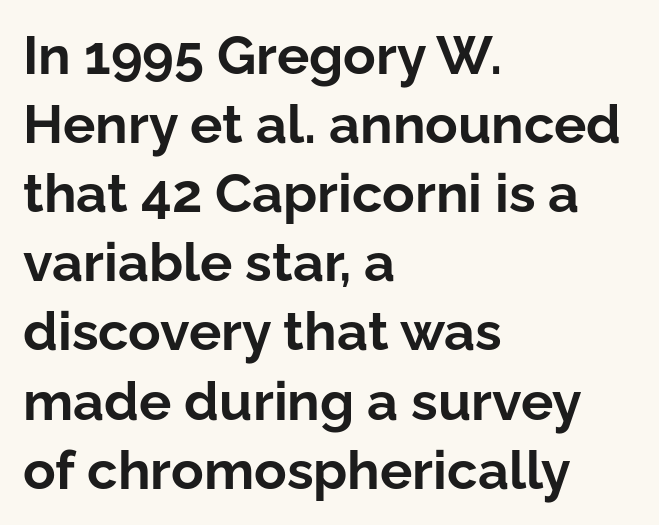
Q: Is the text bold? A: Yes.
Q: Is the text italic (slanted)? A: No, it is upright.
Q: Is the typeface a serif or a sans-serif typeface? A: Sans-serif.
Q: Is the text underlined? A: No.
Q: How is the paragraph aligned? A: Left-aligned.
Q: Is the spacing between letters normal or unusually wide? A: Normal.
Q: Is the spacing between lines tight, normal or loose? A: Normal.
Q: Width (condensed, normal, or wide)? A: Normal.
Q: Stroke contrast? A: Low.
Q: x-height? A: Medium.
Q: Monospaced? A: No.
